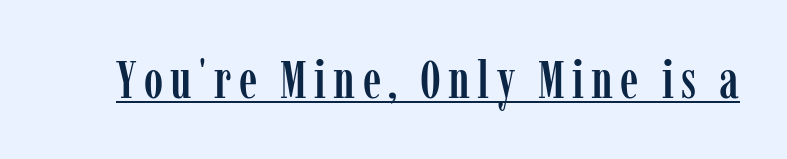
Q: Is the text italic (slanted)? A: No, it is upright.
Q: Is the typeface a serif or a sans-serif typeface? A: Serif.
Q: Is the text underlined? A: Yes.
Q: Width (condensed, normal, or wide)? A: Condensed.
Q: Stroke contrast? A: Low.
Q: x-height? A: Medium.
Q: Monospaced? A: No.
